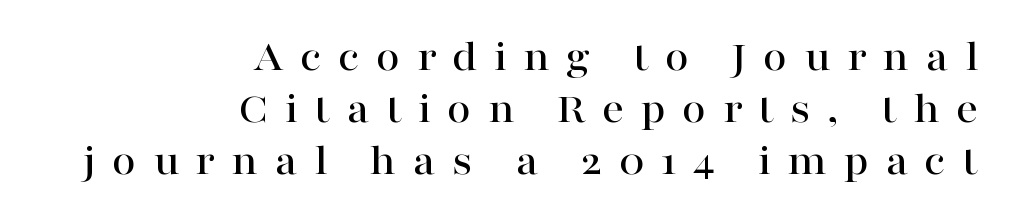
The image shows 43 px wide serif type, upright; set right-aligned, line spacing 1.21x, unusually wide letter spacing (+0.38 em), not underlined; high stroke contrast and a medium x-height.
